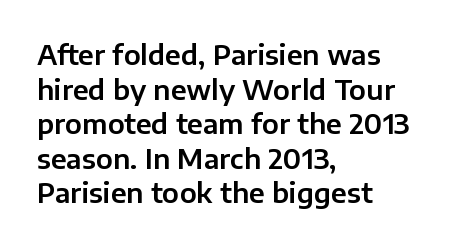
The image shows 27 px text type, upright; set left-aligned, normal line spacing (1.28x), normal letter spacing, not underlined.
